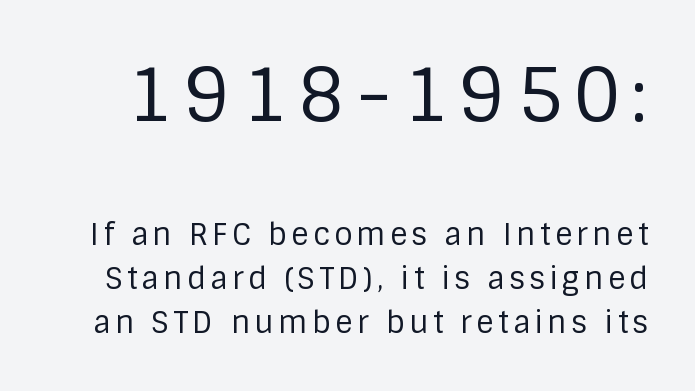
The image shows 74 px regular-weight sans-serif type, upright; set normal line spacing (1.47x), not underlined; the first (top) block is 2.47x larger; low stroke contrast and a large x-height.
